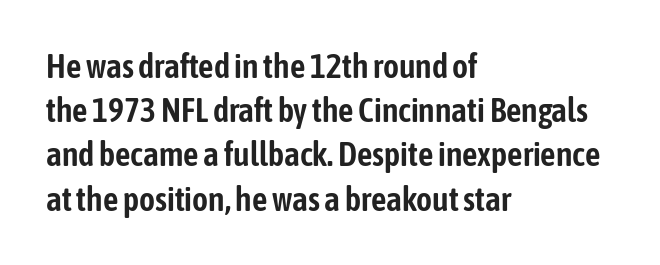
{"serif": "no", "italic": "no", "width": "condensed", "stroke_contrast": "low", "x_height": "medium", "monospaced": "no", "underline": "no", "align": "left", "line_spacing": "normal", "line_spacing_ratio": 1.3, "letter_spacing": "normal", "letter_spacing_em": 0.0, "glyph_px": 34}
